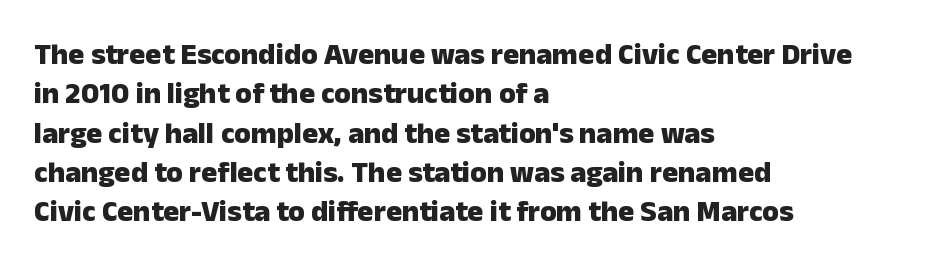
The image shows 30 px heavy sans-serif type, upright; set left-aligned, normal line spacing (1.31x), normal letter spacing, not underlined; low stroke contrast and a medium x-height.
